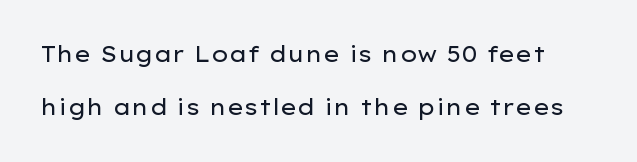
{"italic": "no", "bold": "no", "underline": "no", "line_spacing": "loose", "line_spacing_ratio": 2.43, "letter_spacing": "normal", "letter_spacing_em": 0.0, "glyph_px": 22}
